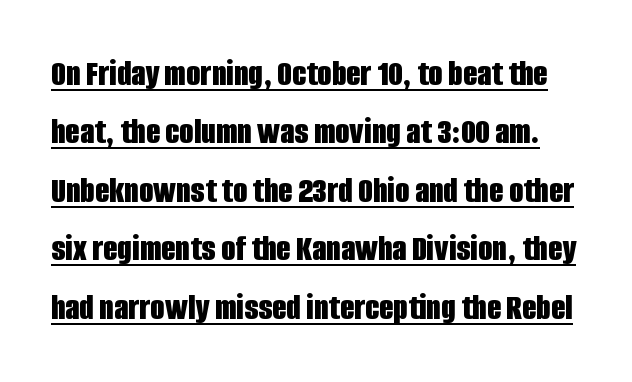
Q: Is the text bold? A: Yes.
Q: Is the text italic (slanted)? A: No, it is upright.
Q: Is the typeface a serif or a sans-serif typeface? A: Sans-serif.
Q: Is the text underlined? A: Yes.
Q: Is the spacing between letters normal or unusually wide? A: Normal.
Q: Is the spacing between lines tight, normal or loose? A: Normal.
Q: Width (condensed, normal, or wide)? A: Condensed.
Q: Stroke contrast? A: Low.
Q: x-height? A: Large.
Q: Monospaced? A: No.
